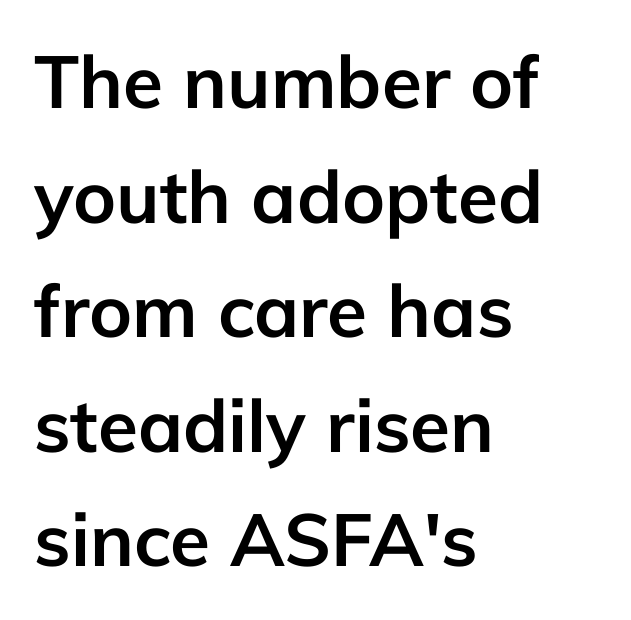
{"serif": "no", "italic": "no", "bold": "yes", "weight": "semibold", "width": "normal", "stroke_contrast": "low", "x_height": "medium", "monospaced": "no", "underline": "no", "align": "left", "line_spacing": "normal", "line_spacing_ratio": 1.57, "letter_spacing": "normal", "letter_spacing_em": 0.0, "glyph_px": 73}
